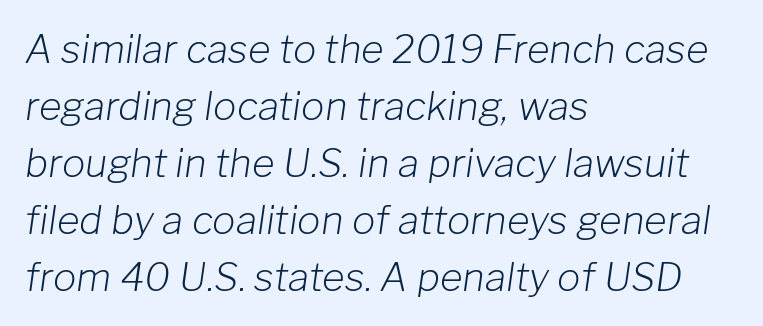
The specimen omits any rule beneath the text block's lines. Horizontal bands of white between lines are of average thickness. Stems here are at most as thick as an everyday book face. In terms of letterspacing, this is plain default setting. Tall strokes in this sample are angled rather than plumb. Is this a fixed-width face? No — the glyphs have proportional, varying widths.
